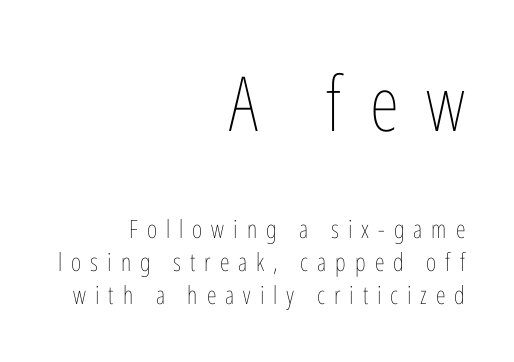
{"italic": "no", "bold": "no", "weight": "thin", "width": "condensed", "stroke_contrast": "low", "x_height": "medium", "monospaced": "no", "underline": "no", "align": "right", "line_spacing": "normal", "line_spacing_ratio": 1.33, "letter_spacing": "wide", "letter_spacing_em": 0.36, "larger_block": "first", "size_ratio": 3.04, "glyph_px": 76}
